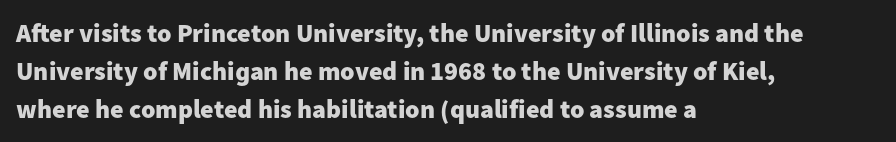
{"italic": "no", "bold": "yes", "underline": "no", "align": "left", "line_spacing": "normal", "line_spacing_ratio": 1.46, "letter_spacing": "normal", "letter_spacing_em": 0.0, "glyph_px": 26}
